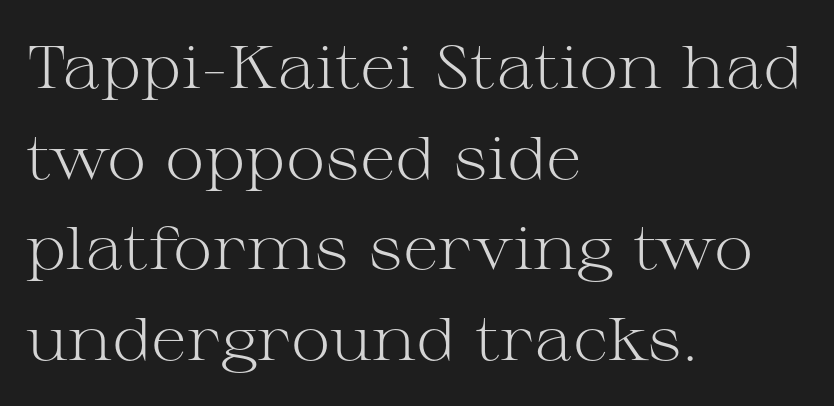
The text block is weighted toward the left margin, trailing off unevenly rightward. Tracking here is standard; glyphs follow each other at the usual distance. Beneath every word, the page is bare. One glance says typical: line gaps are just what's usual. Do the characters align in a grid? No, the font is proportional. Yep, those are serifs on the letters.
